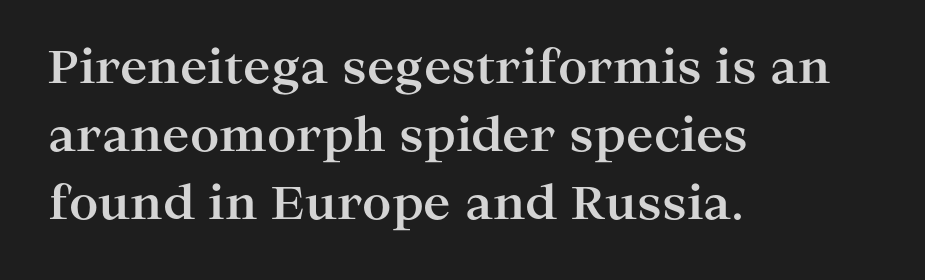
Varying glyph widths throughout — classic text-font behaviour. A typesetter would call this zero additional tracking. You'd pick this weight for a headline — it's a proper bold. Does the copy run flush right? No — it runs flush left. To sum up the face: it has serifs. The block of text has a typical density, with ordinary space between rows.
